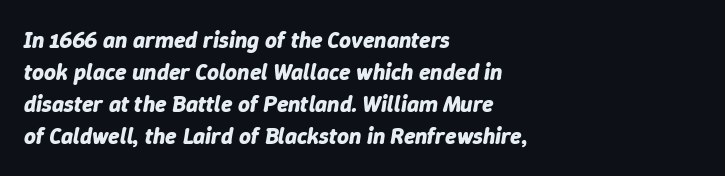
The image shows 23 px bold type, italic (leaning right); set left-aligned, normal line spacing (1.39x), normal letter spacing, not underlined.
